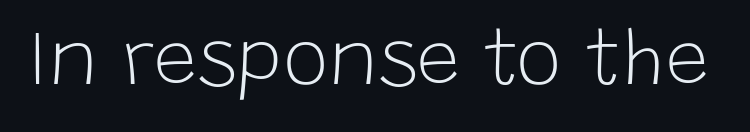
Q: Is the text bold? A: No.
Q: Is the text italic (slanted)? A: No, it is upright.
Q: Is the typeface a serif or a sans-serif typeface? A: Sans-serif.
Q: Is the text underlined? A: No.
Q: Is the spacing between letters normal or unusually wide? A: Normal.
Q: Width (condensed, normal, or wide)? A: Normal.
Q: Stroke contrast? A: Low.
Q: x-height? A: Large.
Q: Monospaced? A: No.
